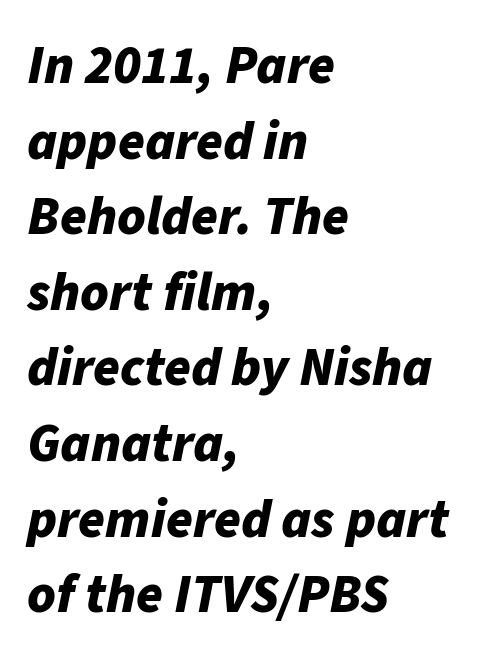
The image shows 54 px bold type, italic (leaning right); set left-aligned, normal line spacing (1.4x), normal letter spacing, not underlined; low stroke contrast and a medium x-height.
